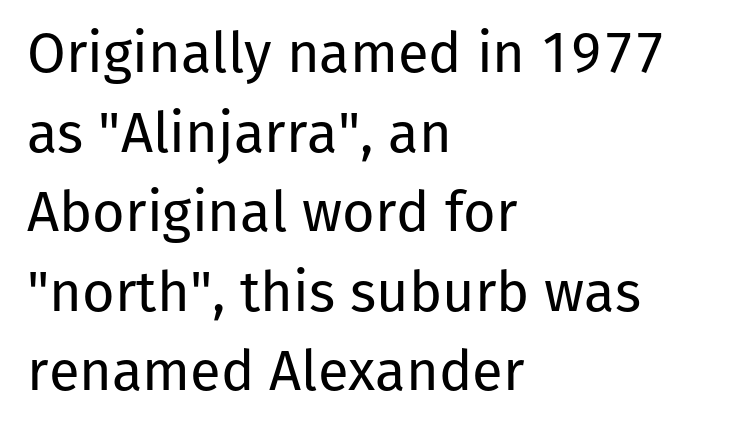
{"serif": "no", "italic": "no", "bold": "no", "weight": "regular", "width": "normal", "stroke_contrast": "low", "x_height": "medium", "monospaced": "no", "underline": "no", "align": "left", "line_spacing": "normal", "line_spacing_ratio": 1.42, "letter_spacing": "normal", "letter_spacing_em": 0.0, "glyph_px": 56}
